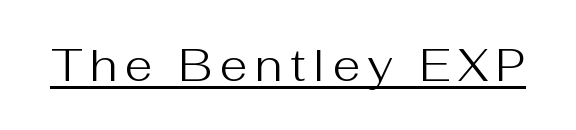
Q: Is the text bold? A: No.
Q: Is the text italic (slanted)? A: No, it is upright.
Q: Is the typeface a serif or a sans-serif typeface? A: Sans-serif.
Q: Is the text underlined? A: Yes.
Q: Width (condensed, normal, or wide)? A: Normal.
Q: Stroke contrast? A: Medium.
Q: x-height? A: Medium.
Q: Monospaced? A: No.
